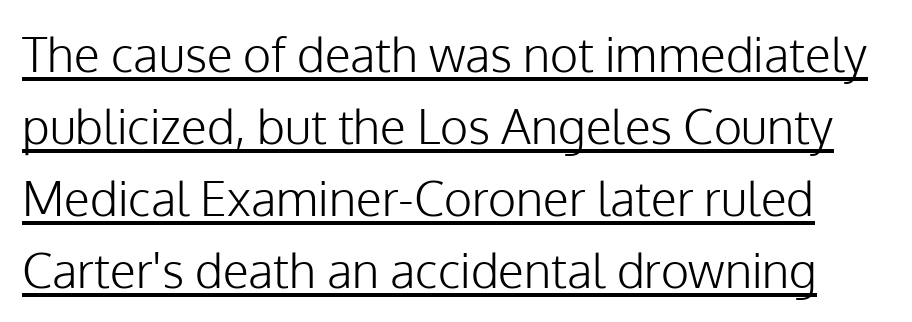
Q: Is the text bold? A: No.
Q: Is the text italic (slanted)? A: No, it is upright.
Q: Is the typeface a serif or a sans-serif typeface? A: Sans-serif.
Q: Is the text underlined? A: Yes.
Q: Is the spacing between letters normal or unusually wide? A: Normal.
Q: Is the spacing between lines tight, normal or loose? A: Normal.
Q: Width (condensed, normal, or wide)? A: Normal.
Q: Stroke contrast? A: Low.
Q: x-height? A: Medium.
Q: Monospaced? A: No.
